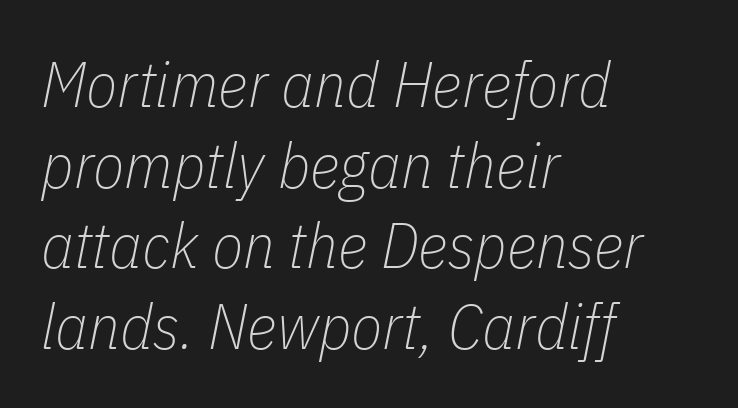
Where is the straight margin? On the left. Unbolded letterforms with no extra heft. Words float on clear page, feet unadorned. The text carries the slant typical of an italic or oblique font.
